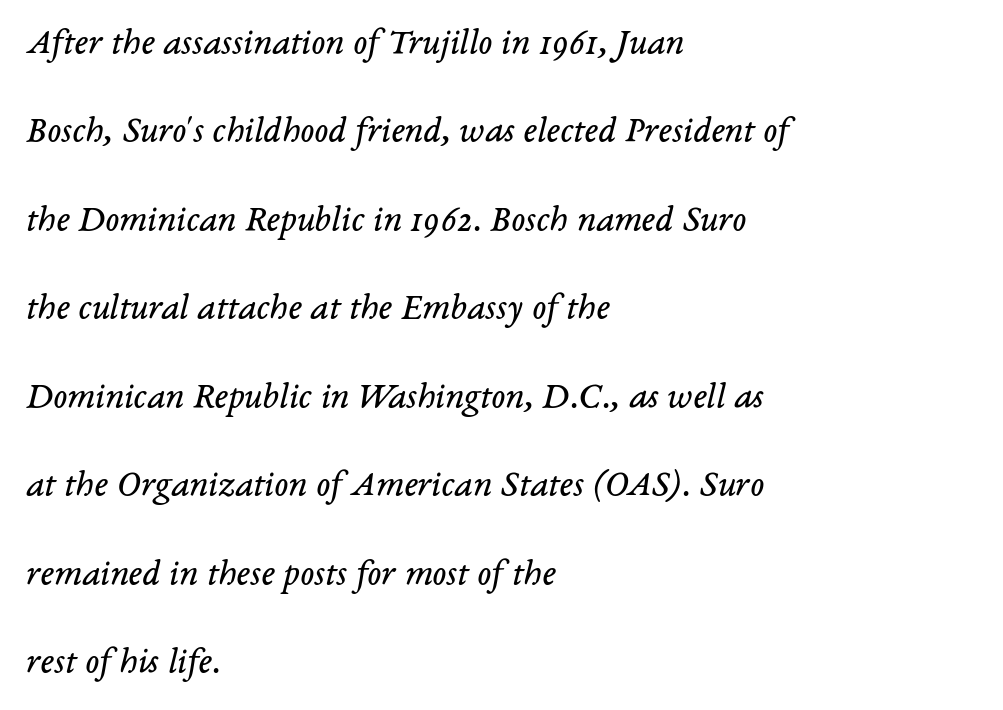
Q: Is the text bold? A: No.
Q: Is the text italic (slanted)? A: Yes, it leans right by about 14 degrees.
Q: Is the typeface a serif or a sans-serif typeface? A: Serif.
Q: Is the text underlined? A: No.
Q: How is the paragraph aligned? A: Left-aligned.
Q: Is the spacing between letters normal or unusually wide? A: Normal.
Q: Is the spacing between lines tight, normal or loose? A: Loose.
Q: Width (condensed, normal, or wide)? A: Normal.
Q: Stroke contrast? A: Low.
Q: x-height? A: Medium.
Q: Monospaced? A: No.
